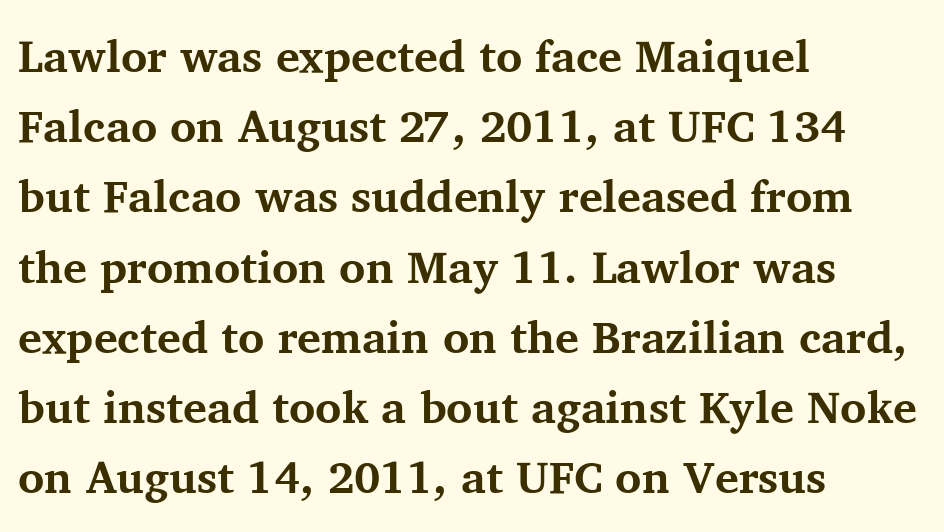
The image shows 45 px bold serif type, upright; set left-aligned, normal line spacing (1.56x), normal letter spacing, not underlined; medium stroke contrast and a medium x-height.
